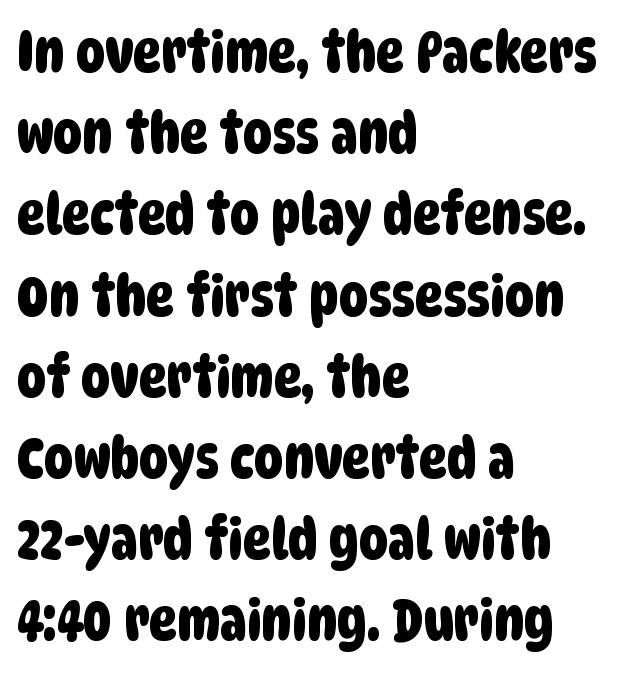
Q: Is the typeface a serif or a sans-serif typeface? A: Sans-serif.
Q: Is the text underlined? A: No.
Q: How is the paragraph aligned? A: Left-aligned.
Q: Is the spacing between letters normal or unusually wide? A: Normal.
Q: Is the spacing between lines tight, normal or loose? A: Normal.
Q: Width (condensed, normal, or wide)? A: Condensed.
Q: Stroke contrast? A: Low.
Q: x-height? A: Large.
Q: Monospaced? A: No.
